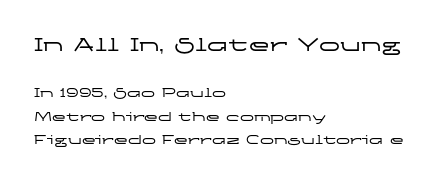
Do the letters lean? They stand straight. If you measured baseline to baseline, you'd find a middling distance. Type without underlining. Does extra space separate the letters? No, they use regular spacing. These lines stack with their left ends in a neat column. Note: larger setting up top, smaller setting below.
